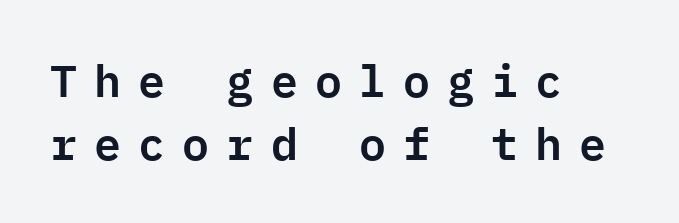
The image shows 45 px sans-serif type, upright, monospaced; set left-aligned, normal line spacing (1.39x), unusually wide letter spacing (+0.38 em), not underlined; low stroke contrast and a medium x-height.
